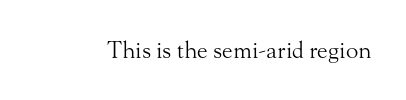
The image shows 23 px text type, upright; set normal letter spacing, not underlined.
